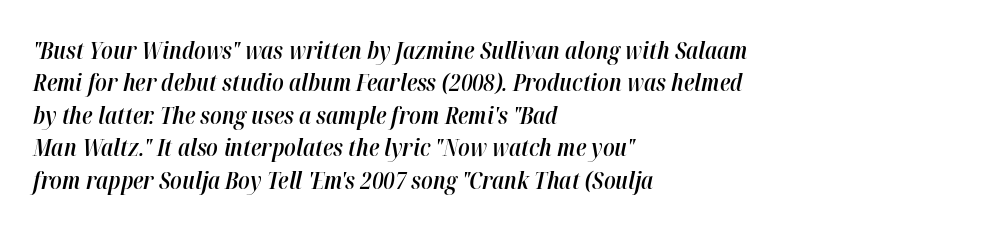
Q: Is the text bold? A: Semi-bold.
Q: Is the text italic (slanted)? A: Yes, it leans right by about 12 degrees.
Q: Is the text underlined? A: No.
Q: How is the paragraph aligned? A: Left-aligned.
Q: Is the spacing between letters normal or unusually wide? A: Normal.
Q: Is the spacing between lines tight, normal or loose? A: Normal.
